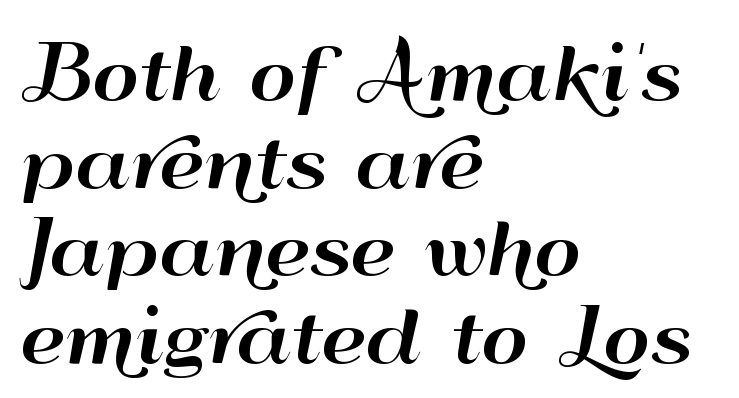
The image shows 73 px wide sans-serif type; set left-aligned, line spacing 1.2x, normal letter spacing, not underlined; high stroke contrast and a small x-height.
